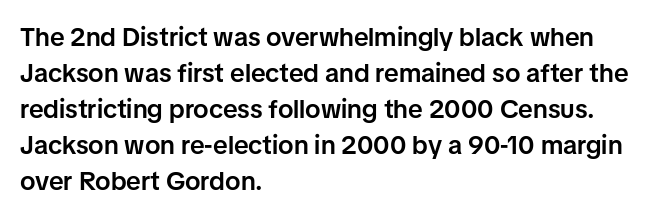
Q: Is the text bold? A: Semi-bold.
Q: Is the text italic (slanted)? A: No, it is upright.
Q: Is the text underlined? A: No.
Q: How is the paragraph aligned? A: Left-aligned.
Q: Is the spacing between letters normal or unusually wide? A: Normal.
Q: Is the spacing between lines tight, normal or loose? A: Normal.
